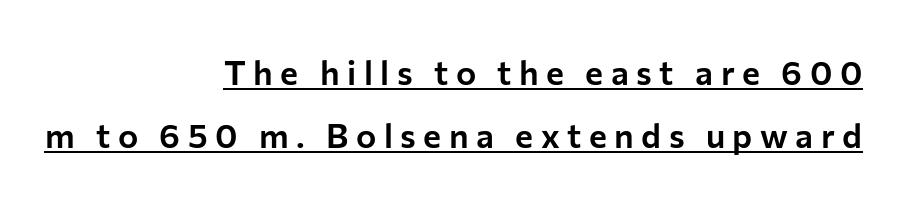
Q: Is the text italic (slanted)? A: No, it is upright.
Q: Is the typeface a serif or a sans-serif typeface? A: Sans-serif.
Q: Is the text underlined? A: Yes.
Q: How is the paragraph aligned? A: Right-aligned.
Q: Is the spacing between letters normal or unusually wide? A: Unusually wide.
Q: Width (condensed, normal, or wide)? A: Normal.
Q: Stroke contrast? A: Low.
Q: x-height? A: Medium.
Q: Monospaced? A: No.
